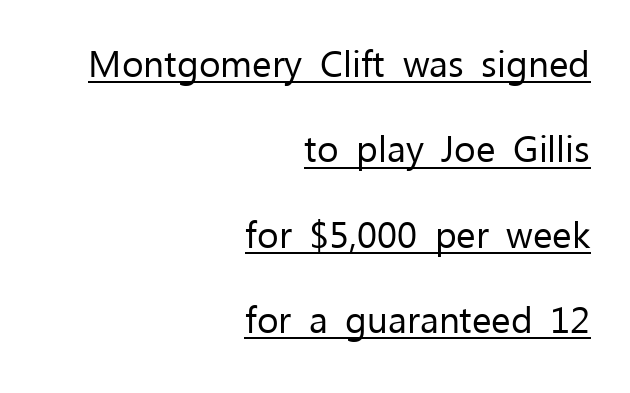
{"serif": "no", "italic": "no", "bold": "no", "weight": "regular", "width": "normal", "stroke_contrast": "low", "x_height": "medium", "monospaced": "no", "underline": "yes", "align": "right", "line_spacing": "loose", "line_spacing_ratio": 2.31, "letter_spacing": "normal", "letter_spacing_em": 0.0, "glyph_px": 37}
